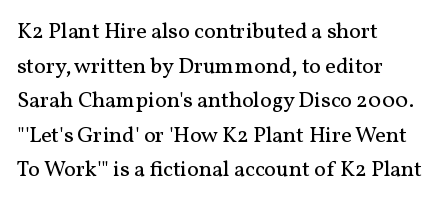
Q: Is the text bold? A: No.
Q: Is the text italic (slanted)? A: No, it is upright.
Q: Is the text underlined? A: No.
Q: How is the paragraph aligned? A: Left-aligned.
Q: Is the spacing between letters normal or unusually wide? A: Normal.
Q: Is the spacing between lines tight, normal or loose? A: Normal.
